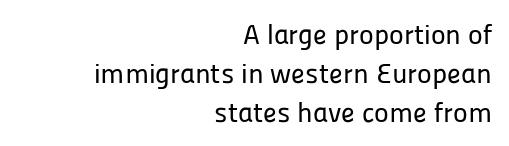
The image shows 28 px sans-serif type, upright; set right-aligned, normal line spacing (1.39x), normal letter spacing, not underlined; low stroke contrast and a medium x-height.
